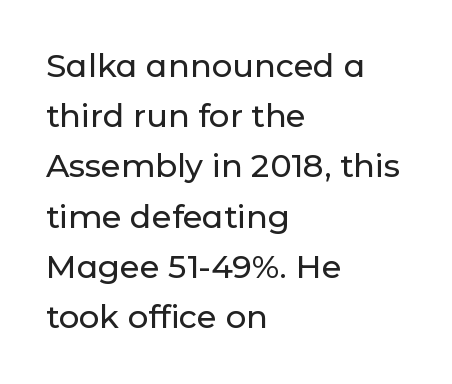
The image shows 32 px sans-serif type, upright; set left-aligned, normal line spacing (1.57x), normal letter spacing, not underlined; low stroke contrast and a medium x-height.
